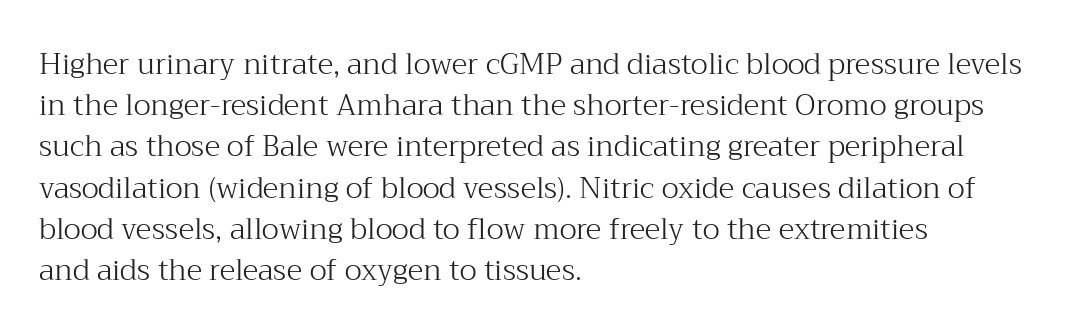
Q: Is the text bold? A: No.
Q: Is the text italic (slanted)? A: No, it is upright.
Q: Is the typeface a serif or a sans-serif typeface? A: Serif.
Q: Is the text underlined? A: No.
Q: How is the paragraph aligned? A: Left-aligned.
Q: Is the spacing between letters normal or unusually wide? A: Normal.
Q: Is the spacing between lines tight, normal or loose? A: Normal.
Q: Width (condensed, normal, or wide)? A: Normal.
Q: Stroke contrast? A: Medium.
Q: x-height? A: Medium.
Q: Monospaced? A: No.
